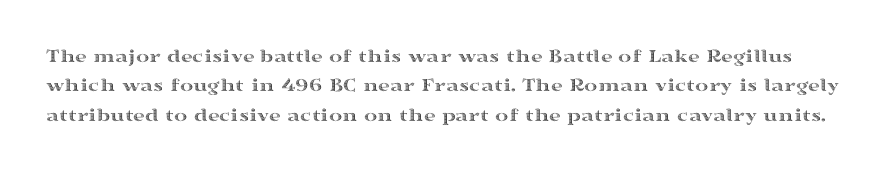
Honestly, the row spacing looks completely unremarkable. Rule under the text: the space is simply empty. You could call the tracking neutral — neither tight nor loose. A roman cut, with each character standing at attention.
